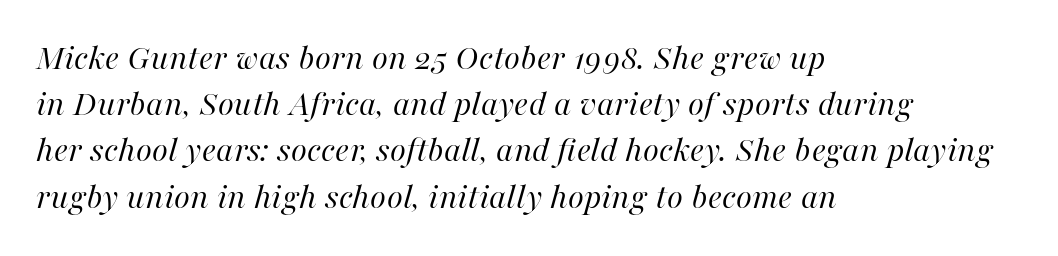
Heft: none added — not bold. When letters slant like this, we call the style italic. These lines are rendered in a variable-pitch font. Underline: absent. A classic flush-left, rag-right setting is used for this passage.
